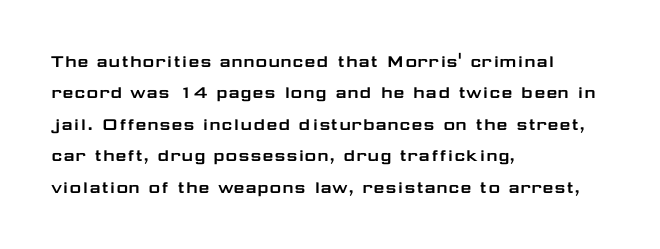
The image shows 20 px text type, upright; set left-aligned, normal line spacing (1.57x), normal letter spacing, not underlined.
